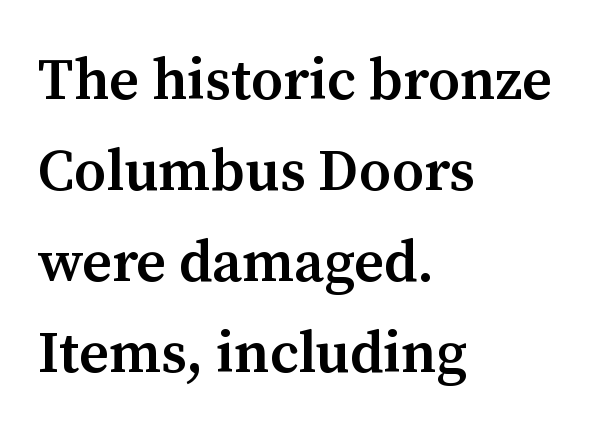
Q: Is the text bold? A: Semi-bold.
Q: Is the text italic (slanted)? A: No, it is upright.
Q: Is the typeface a serif or a sans-serif typeface? A: Serif.
Q: Is the text underlined? A: No.
Q: How is the paragraph aligned? A: Left-aligned.
Q: Is the spacing between letters normal or unusually wide? A: Normal.
Q: Is the spacing between lines tight, normal or loose? A: Normal.
Q: Width (condensed, normal, or wide)? A: Normal.
Q: Stroke contrast? A: Medium.
Q: x-height? A: Medium.
Q: Monospaced? A: No.
